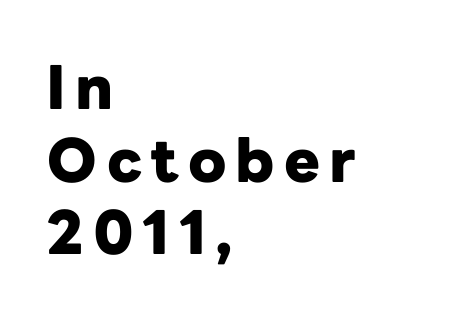
The image shows 60 px heavy sans-serif type, upright; set left-aligned, line spacing 1.21x, not underlined; low stroke contrast and a medium x-height.
